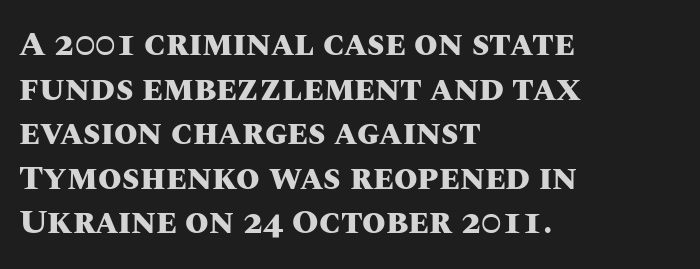
The image shows 34 px heavy type, upright; set left-aligned, normal line spacing (1.31x), normal letter spacing, not underlined; medium stroke contrast and a large x-height.
